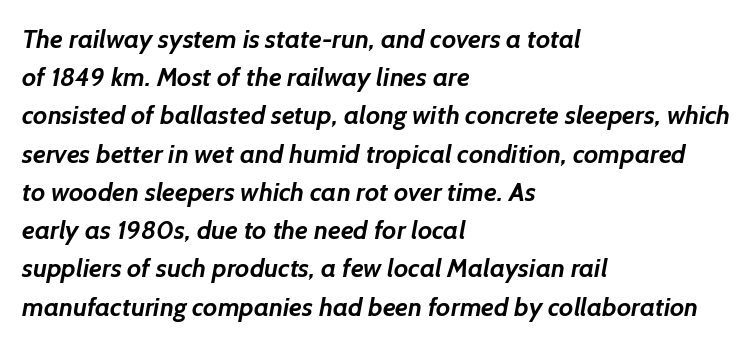
The image shows 26 px bold type; set left-aligned, normal line spacing (1.47x), normal letter spacing, not underlined.
